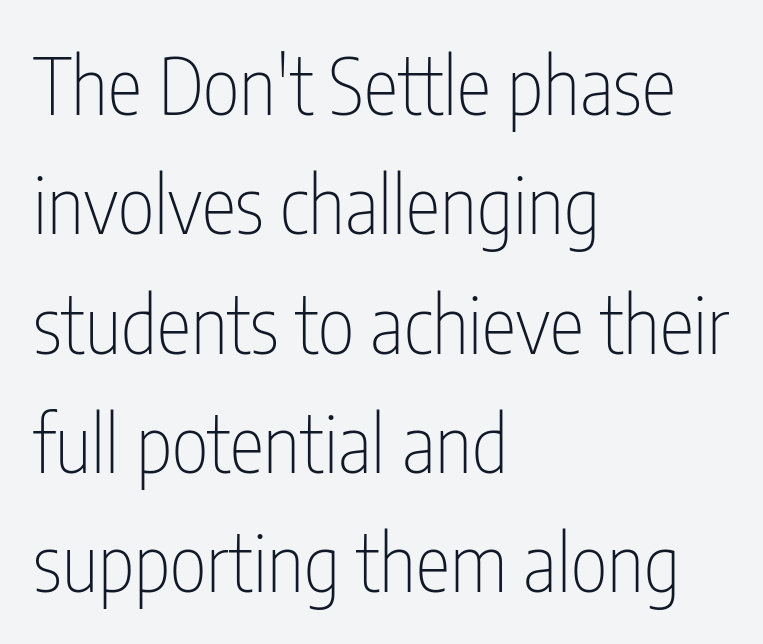
The image shows 79 px thin, condensed sans-serif type, upright; set left-aligned, normal line spacing (1.51x), normal letter spacing, not underlined; low stroke contrast and a medium x-height.
